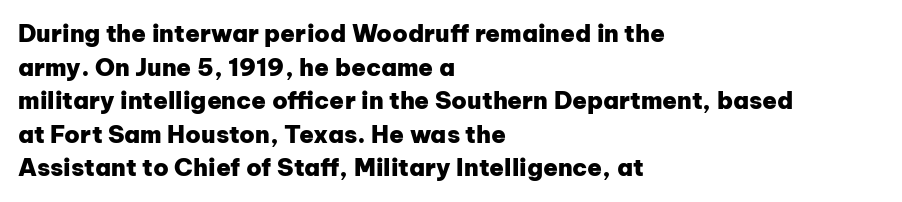
{"italic": "no", "bold": "yes", "underline": "no", "align": "left", "line_spacing": "normal", "line_spacing_ratio": 1.4, "letter_spacing": "normal", "letter_spacing_em": 0.0, "glyph_px": 24}
